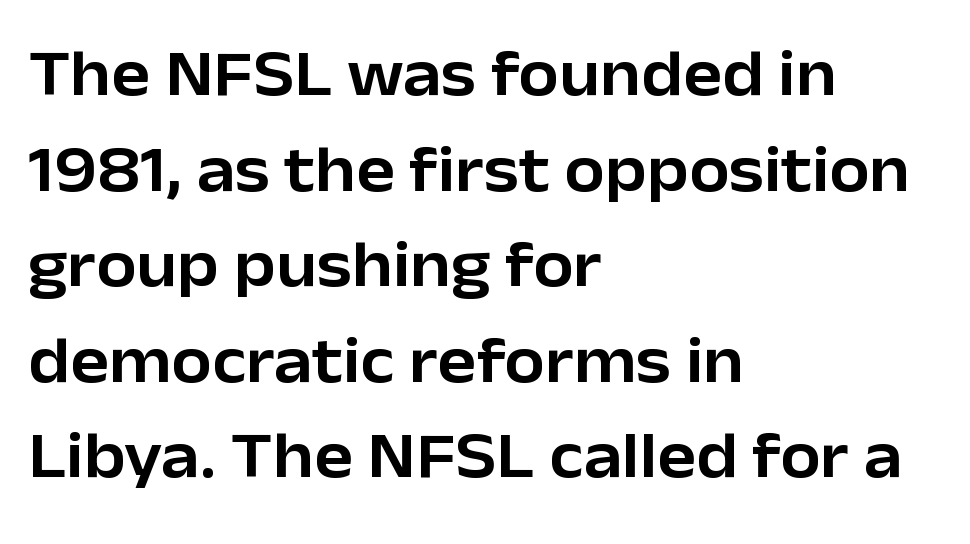
{"serif": "no", "italic": "no", "width": "normal", "stroke_contrast": "low", "x_height": "medium", "monospaced": "no", "underline": "no", "align": "left", "line_spacing": "normal", "line_spacing_ratio": 1.47, "letter_spacing": "normal", "letter_spacing_em": 0.0, "glyph_px": 65}
